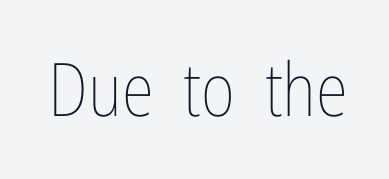
The image shows 74 px thin, condensed type, upright; set normal letter spacing, not underlined; low stroke contrast and a medium x-height.
